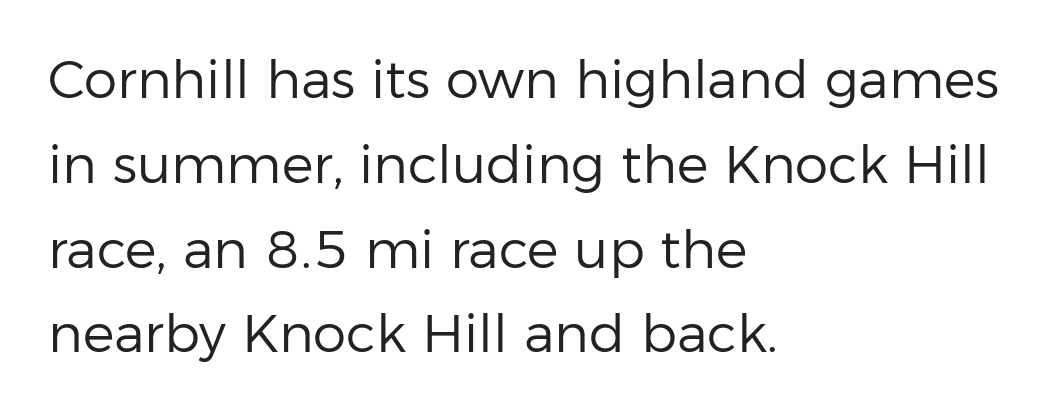
{"serif": "no", "italic": "no", "bold": "no", "weight": "regular", "width": "normal", "stroke_contrast": "low", "x_height": "medium", "monospaced": "no", "underline": "no", "align": "left", "line_spacing": "normal", "line_spacing_ratio": 1.6, "letter_spacing": "normal", "letter_spacing_em": 0.0, "glyph_px": 53}
